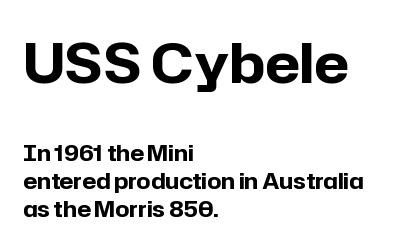
Q: Is the text bold? A: Yes.
Q: Is the text italic (slanted)? A: No, it is upright.
Q: Is the typeface a serif or a sans-serif typeface? A: Sans-serif.
Q: Is the text underlined? A: No.
Q: How is the paragraph aligned? A: Left-aligned.
Q: Is the spacing between letters normal or unusually wide? A: Normal.
Q: Is the spacing between lines tight, normal or loose? A: Normal.
Q: Which block of text is set in a larger size, the first (top) or the second (bottom)? A: The first (top) one.
Q: Width (condensed, normal, or wide)? A: Normal.
Q: Stroke contrast? A: Low.
Q: x-height? A: Medium.
Q: Monospaced? A: No.
